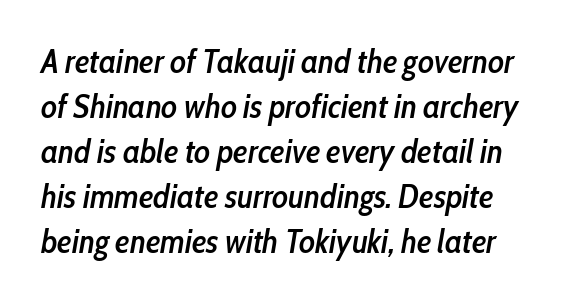
{"italic": "yes", "lean": "right", "slant_degrees": 10, "bold": "semi", "weight": "semibold", "width": "condensed", "stroke_contrast": "low", "x_height": "medium", "monospaced": "no", "underline": "no", "line_spacing": "normal", "line_spacing_ratio": 1.36, "letter_spacing": "normal", "letter_spacing_em": 0.0, "glyph_px": 33}
